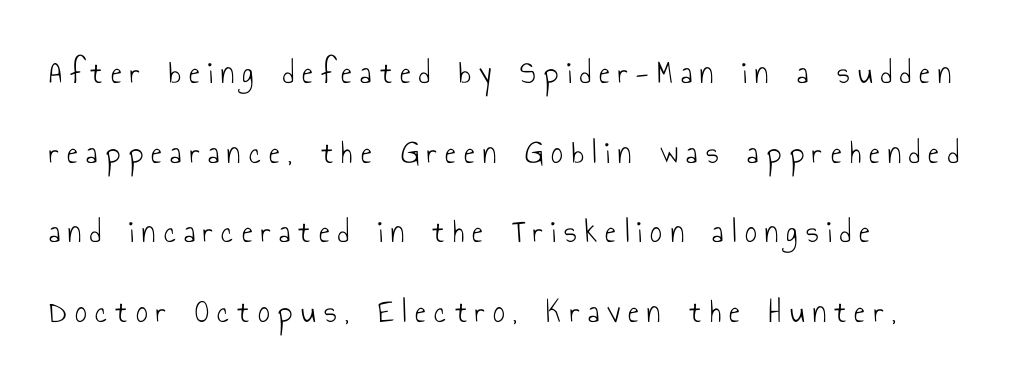
Stroke mass is kept to a normal reading level or below. Typeset ragged right — the left edge is the straight one. The designer went with a sans here, leaving each stem footless. The specimen omits any rule beneath the text block's lines. The lettering stays uniformly vertical, giving the passage a roman look.
